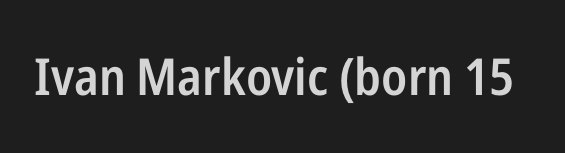
Q: Is the text bold? A: Semi-bold.
Q: Is the text italic (slanted)? A: No, it is upright.
Q: Is the typeface a serif or a sans-serif typeface? A: Sans-serif.
Q: Is the text underlined? A: No.
Q: Is the spacing between letters normal or unusually wide? A: Normal.
Q: Width (condensed, normal, or wide)? A: Condensed.
Q: Stroke contrast? A: Low.
Q: x-height? A: Medium.
Q: Monospaced? A: No.
